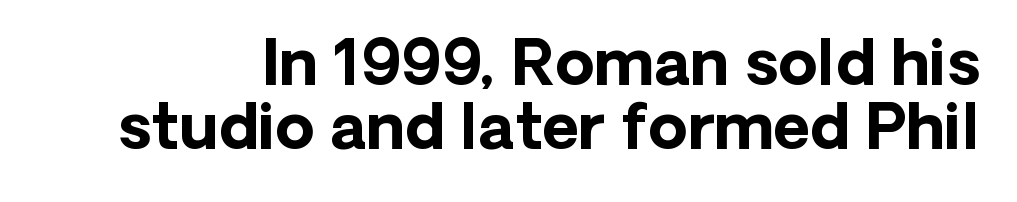
Q: Is the text bold? A: Yes.
Q: Is the text italic (slanted)? A: No, it is upright.
Q: Is the typeface a serif or a sans-serif typeface? A: Sans-serif.
Q: Is the text underlined? A: No.
Q: Is the spacing between letters normal or unusually wide? A: Normal.
Q: Is the spacing between lines tight, normal or loose? A: Tight.
Q: Width (condensed, normal, or wide)? A: Normal.
Q: Stroke contrast? A: Low.
Q: x-height? A: Medium.
Q: Monospaced? A: No.
